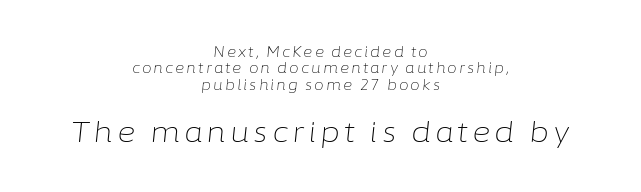
The image shows 28 px light type, italic (leaning right); set centered, line spacing 1.17x, not underlined; the second (bottom) block is 2.0x larger; low stroke contrast and a medium x-height.
